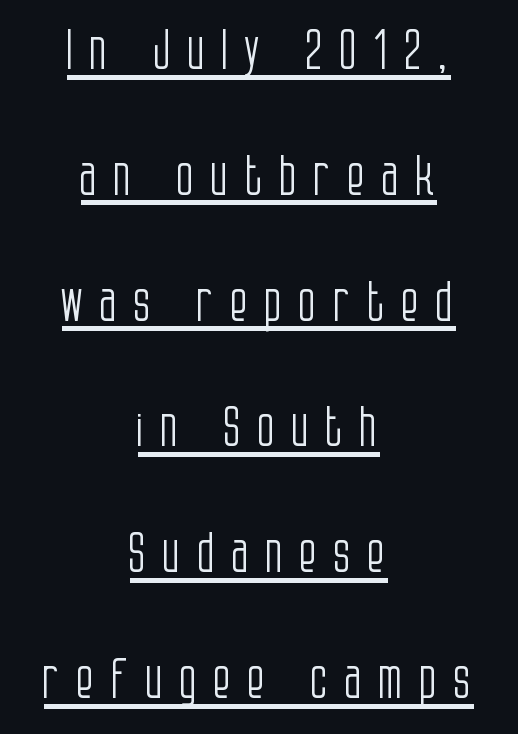
Q: Is the text bold? A: No.
Q: Is the text italic (slanted)? A: No, it is upright.
Q: Is the typeface a serif or a sans-serif typeface? A: Sans-serif.
Q: Is the text underlined? A: Yes.
Q: How is the paragraph aligned? A: Centered.
Q: Is the spacing between letters normal or unusually wide? A: Unusually wide.
Q: Is the spacing between lines tight, normal or loose? A: Loose.
Q: Width (condensed, normal, or wide)? A: Condensed.
Q: Stroke contrast? A: Low.
Q: x-height? A: Large.
Q: Monospaced? A: No.
